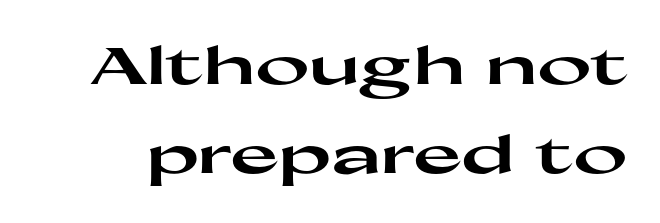
The image shows 52 px heavy, wide sans-serif type, upright; set line spacing 1.72x, normal letter spacing, not underlined; high stroke contrast and a medium x-height.
